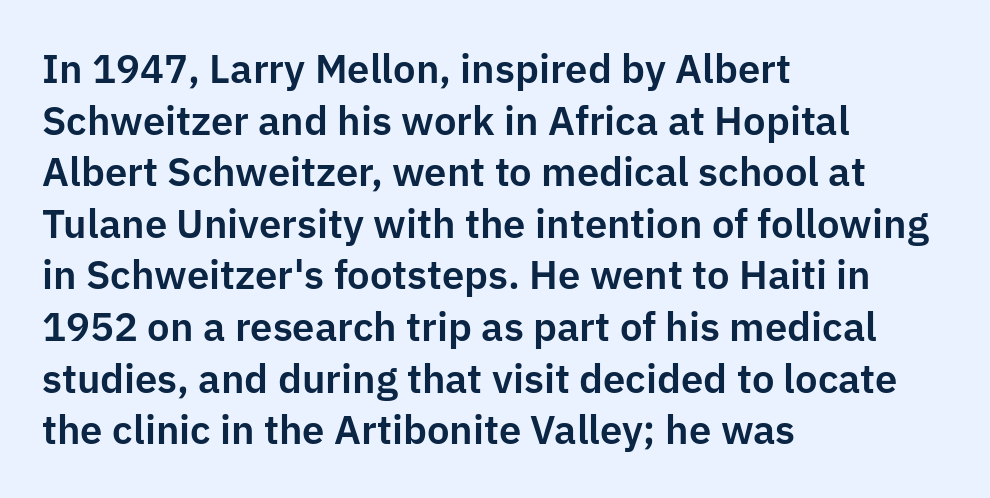
This rendering uses left alignment, leaving the right contour irregular. Standard letterfit; no display-style spreading of the glyphs. Do the letters lean? They stand straight. Nope, no serifs anywhere on these letters. Do the characters align in a grid? No, the font is proportional. Vertical spacing — default.
